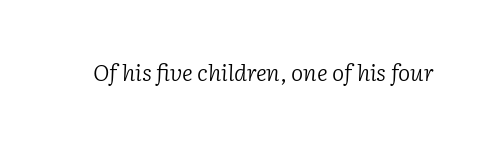
{"italic": "yes", "lean": "right", "slant_degrees": 2, "bold": "no", "underline": "no", "letter_spacing": "normal", "letter_spacing_em": 0.0, "glyph_px": 23}
